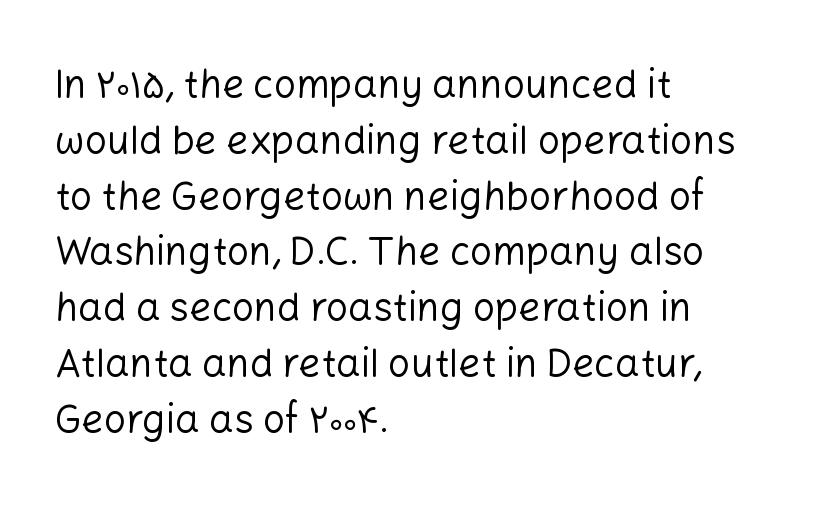
Q: Is the text bold? A: No.
Q: Is the text italic (slanted)? A: No, it is upright.
Q: Is the typeface a serif or a sans-serif typeface? A: Sans-serif.
Q: Is the text underlined? A: No.
Q: How is the paragraph aligned? A: Left-aligned.
Q: Is the spacing between letters normal or unusually wide? A: Normal.
Q: Is the spacing between lines tight, normal or loose? A: Normal.
Q: Width (condensed, normal, or wide)? A: Normal.
Q: Stroke contrast? A: Low.
Q: x-height? A: Medium.
Q: Monospaced? A: No.
